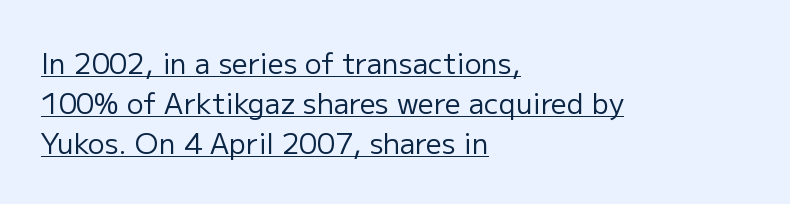
Observe the ordinary spacing: letters are neighbours, not strangers. This block has exactly the height ordinary leading produces. A typesetter would call this proportional, since set widths differ per character. Stroke mass is kept to a normal reading level or below.
